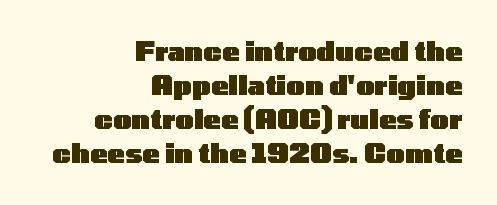
Q: Is the text bold? A: Yes.
Q: Is the text italic (slanted)? A: No, it is upright.
Q: Is the text underlined? A: No.
Q: How is the paragraph aligned? A: Right-aligned.
Q: Is the spacing between letters normal or unusually wide? A: Normal.
Q: Is the spacing between lines tight, normal or loose? A: Normal.
